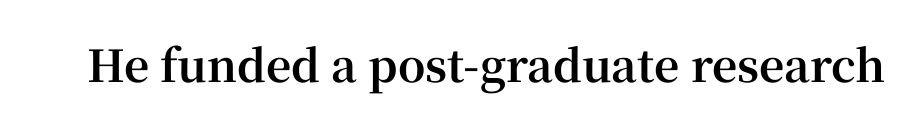
Q: Is the text bold? A: Yes.
Q: Is the text italic (slanted)? A: No, it is upright.
Q: Is the typeface a serif or a sans-serif typeface? A: Serif.
Q: Is the text underlined? A: No.
Q: Is the spacing between letters normal or unusually wide? A: Normal.
Q: Width (condensed, normal, or wide)? A: Normal.
Q: Stroke contrast? A: High.
Q: x-height? A: Medium.
Q: Monospaced? A: No.
